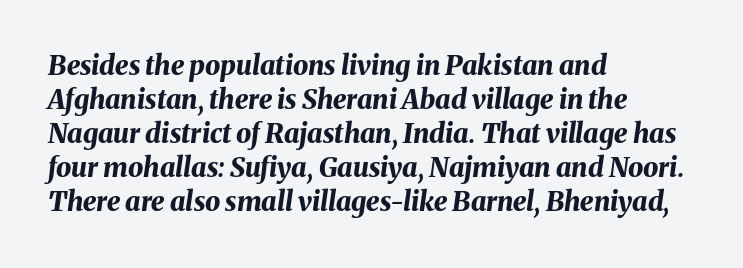
The image shows 27 px bold type, italic (leaning right); set left-aligned, normal line spacing (1.26x), normal letter spacing, not underlined.
